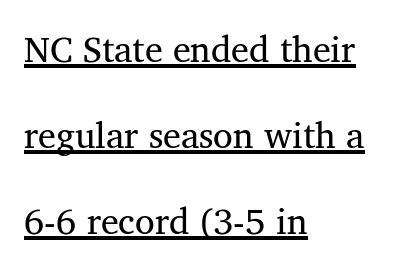
The image shows 36 px serif type; set left-aligned, loose line spacing (2.39x), normal letter spacing, underlined; medium stroke contrast and a medium x-height.
